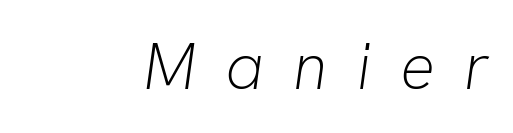
The image shows 65 px light type, italic (leaning right); set right-aligned, unusually wide letter spacing (+0.45 em), not underlined; low stroke contrast and a medium x-height.
